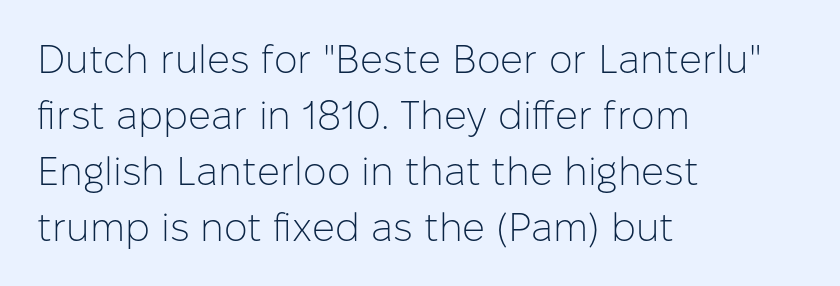
The image shows 40 px light sans-serif type, upright; set left-aligned, normal line spacing (1.4x), normal letter spacing, not underlined; low stroke contrast and a medium x-height.
